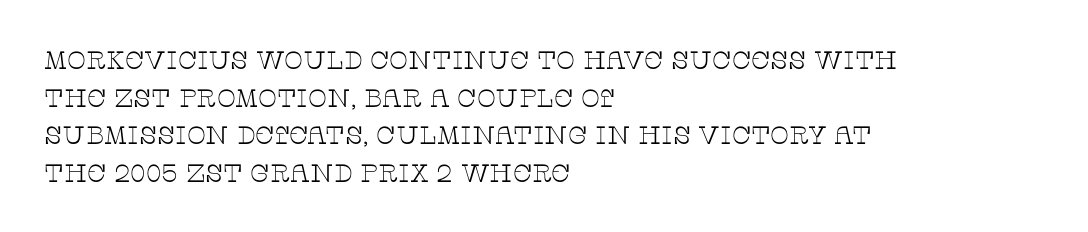
Q: Is the text bold? A: No.
Q: Is the text italic (slanted)? A: No, it is upright.
Q: Is the text underlined? A: No.
Q: How is the paragraph aligned? A: Left-aligned.
Q: Is the spacing between letters normal or unusually wide? A: Normal.
Q: Is the spacing between lines tight, normal or loose? A: Normal.
